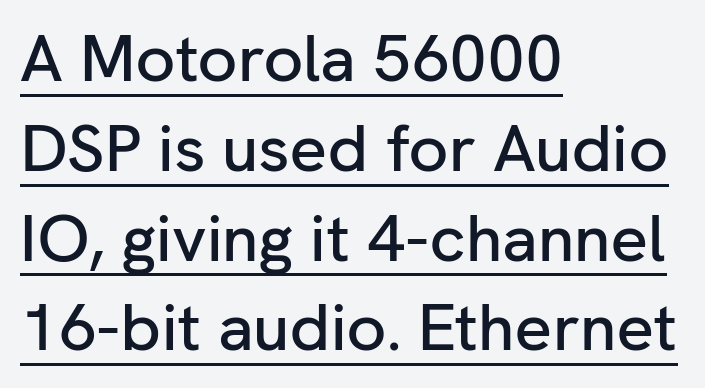
Q: Is the text italic (slanted)? A: No, it is upright.
Q: Is the typeface a serif or a sans-serif typeface? A: Sans-serif.
Q: Is the text underlined? A: Yes.
Q: How is the paragraph aligned? A: Left-aligned.
Q: Is the spacing between letters normal or unusually wide? A: Normal.
Q: Is the spacing between lines tight, normal or loose? A: Normal.
Q: Width (condensed, normal, or wide)? A: Normal.
Q: Stroke contrast? A: Low.
Q: x-height? A: Medium.
Q: Monospaced? A: No.
